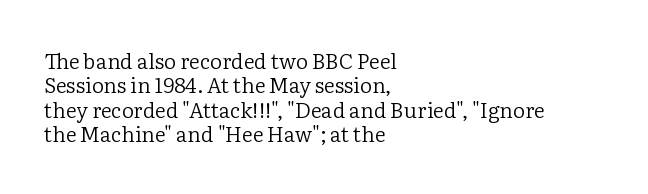
The image shows 21 px text type, upright; set left-aligned, line spacing 1.16x, normal letter spacing, not underlined.
